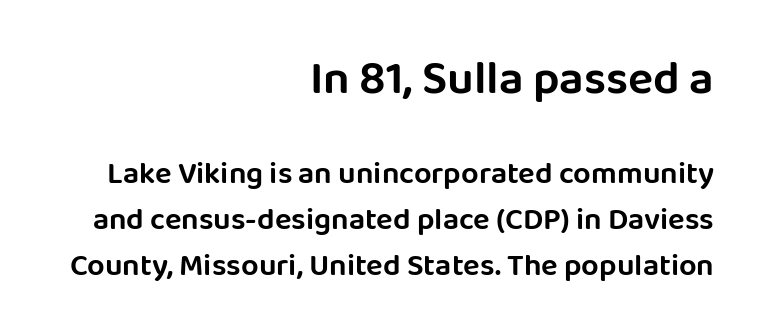
Style check: upright. Visually the block forms a straight wall on the right and a jagged coastline on the left. Think of a printed novel: that variable character pitch is what you see here. The space between consecutive lines is moderate. Nobody drew a line under any word here.
